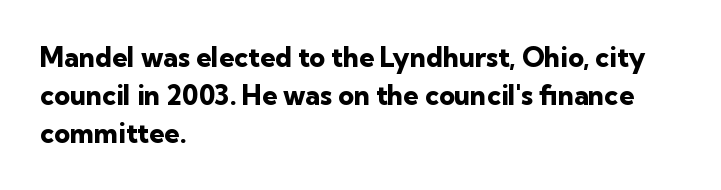
Q: Is the text bold? A: Yes.
Q: Is the text italic (slanted)? A: No, it is upright.
Q: Is the text underlined? A: No.
Q: How is the paragraph aligned? A: Left-aligned.
Q: Is the spacing between letters normal or unusually wide? A: Normal.
Q: Is the spacing between lines tight, normal or loose? A: Normal.
